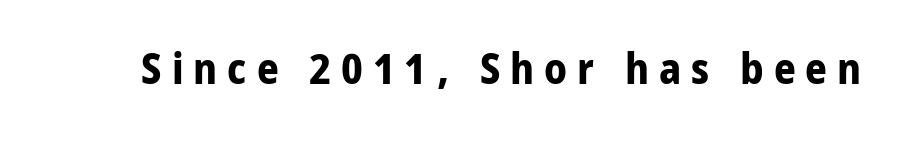
Do the characters align in a grid? No, the font is proportional. This rendering features lettering with no underline. This sample uses an upright cut, with every glyph sitting square on the baseline. Typographically, this falls in the sans-serif category. Typesetter's note: full bold, strokes at maximum text heaviness. Honestly, the letter spacing is so wide it's the main thing you notice.
